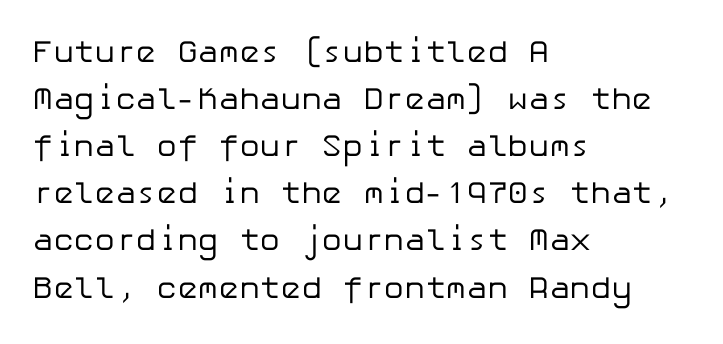
{"serif": "no", "italic": "no", "bold": "no", "weight": "regular", "width": "normal", "stroke_contrast": "low", "x_height": "medium", "underline": "no", "align": "left", "line_spacing": "normal", "line_spacing_ratio": 1.52, "letter_spacing": "normal", "letter_spacing_em": 0.0, "glyph_px": 31}
